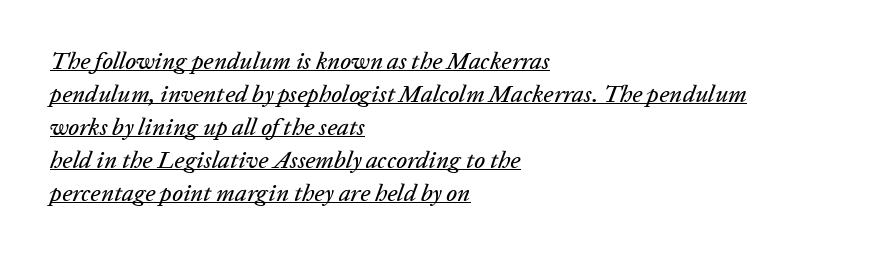
Characters follow at the spacing the type designer built in. Summary of vertical rhythm: regular, with standard interline spacing. The compositor pushed each line to the left boundary. The specimen reads as italic at a glance. Quick note: underline on.
